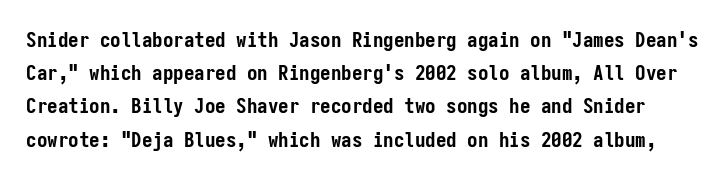
The image shows 21 px bold type, upright; set normal line spacing (1.58x), normal letter spacing, not underlined.
